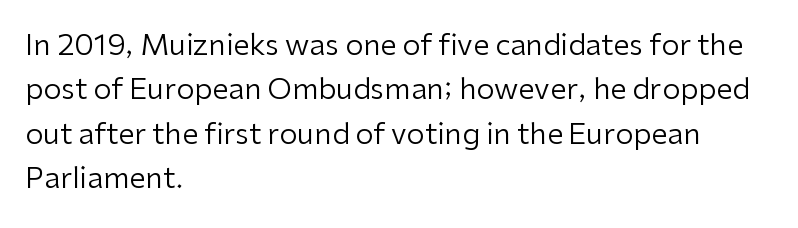
Q: Is the text bold? A: No.
Q: Is the text italic (slanted)? A: No, it is upright.
Q: Is the typeface a serif or a sans-serif typeface? A: Sans-serif.
Q: Is the text underlined? A: No.
Q: How is the paragraph aligned? A: Left-aligned.
Q: Is the spacing between letters normal or unusually wide? A: Normal.
Q: Is the spacing between lines tight, normal or loose? A: Normal.
Q: Width (condensed, normal, or wide)? A: Normal.
Q: Stroke contrast? A: Low.
Q: x-height? A: Medium.
Q: Monospaced? A: No.
